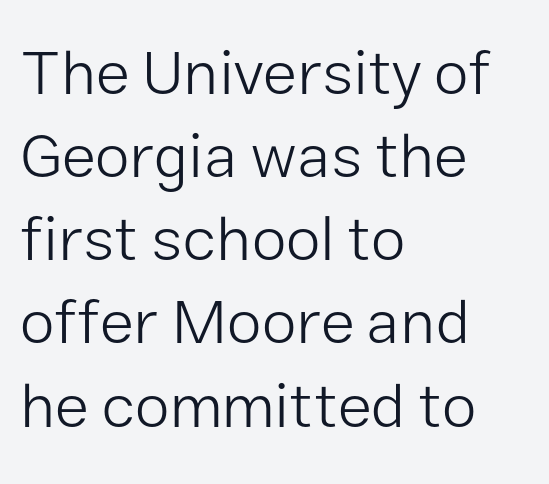
The image shows 63 px light sans-serif type, upright; set left-aligned, normal line spacing (1.32x), normal letter spacing, not underlined; low stroke contrast and a medium x-height.
